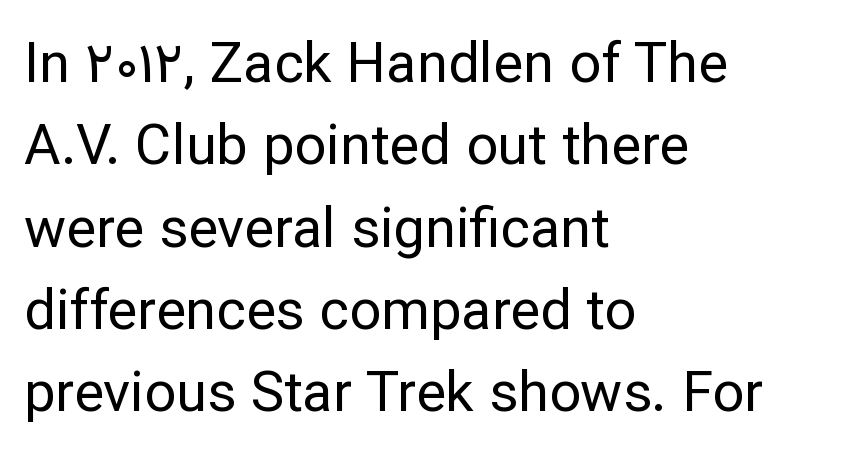
Q: Is the text bold? A: No.
Q: Is the text italic (slanted)? A: No, it is upright.
Q: Is the typeface a serif or a sans-serif typeface? A: Sans-serif.
Q: Is the text underlined? A: No.
Q: How is the paragraph aligned? A: Left-aligned.
Q: Is the spacing between letters normal or unusually wide? A: Normal.
Q: Is the spacing between lines tight, normal or loose? A: Normal.
Q: Width (condensed, normal, or wide)? A: Normal.
Q: Stroke contrast? A: Low.
Q: x-height? A: Medium.
Q: Monospaced? A: No.
